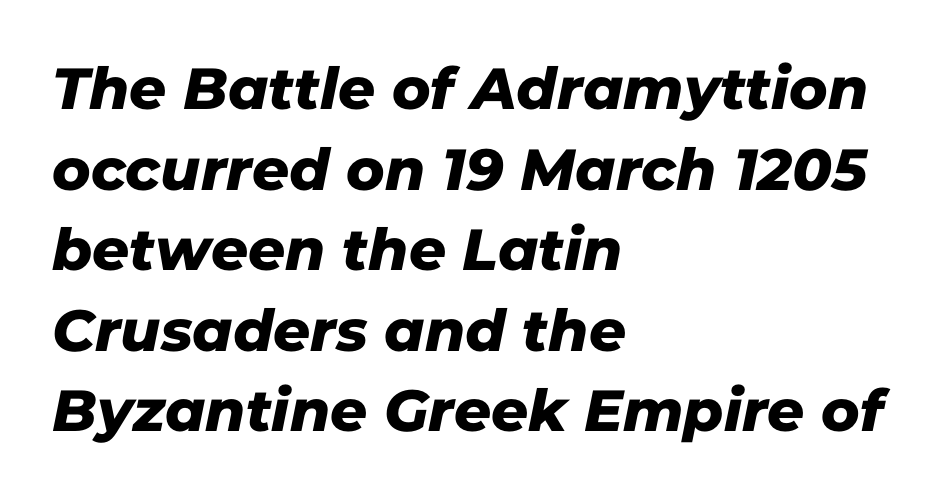
The image shows 58 px sans-serif type; set left-aligned, normal line spacing (1.39x), normal letter spacing, not underlined; low stroke contrast and a medium x-height.
